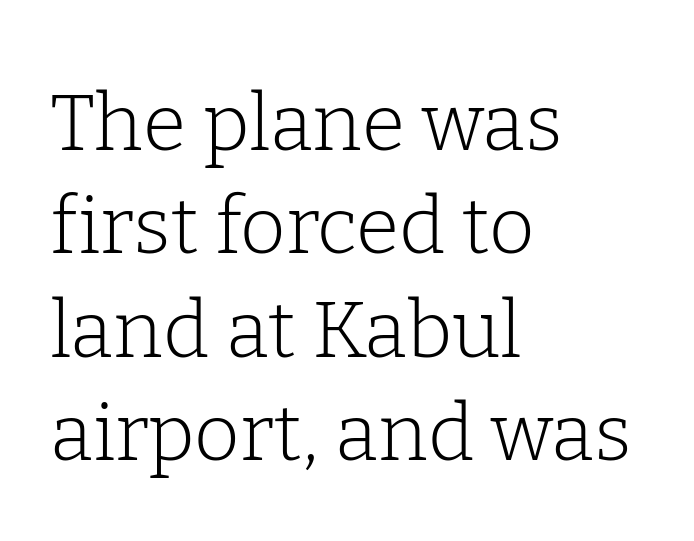
Q: Is the text bold? A: No.
Q: Is the text italic (slanted)? A: No, it is upright.
Q: Is the typeface a serif or a sans-serif typeface? A: Serif.
Q: Is the text underlined? A: No.
Q: How is the paragraph aligned? A: Left-aligned.
Q: Is the spacing between letters normal or unusually wide? A: Normal.
Q: Is the spacing between lines tight, normal or loose? A: Normal.
Q: Width (condensed, normal, or wide)? A: Normal.
Q: Stroke contrast? A: Low.
Q: x-height? A: Medium.
Q: Monospaced? A: No.
